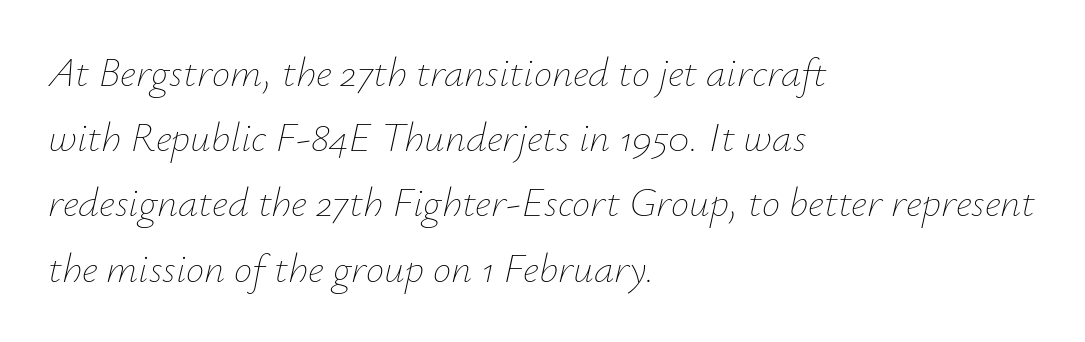
The image shows 41 px thin type, italic (leaning right); set left-aligned, normal line spacing (1.59x), normal letter spacing, not underlined; low stroke contrast and a small x-height.
